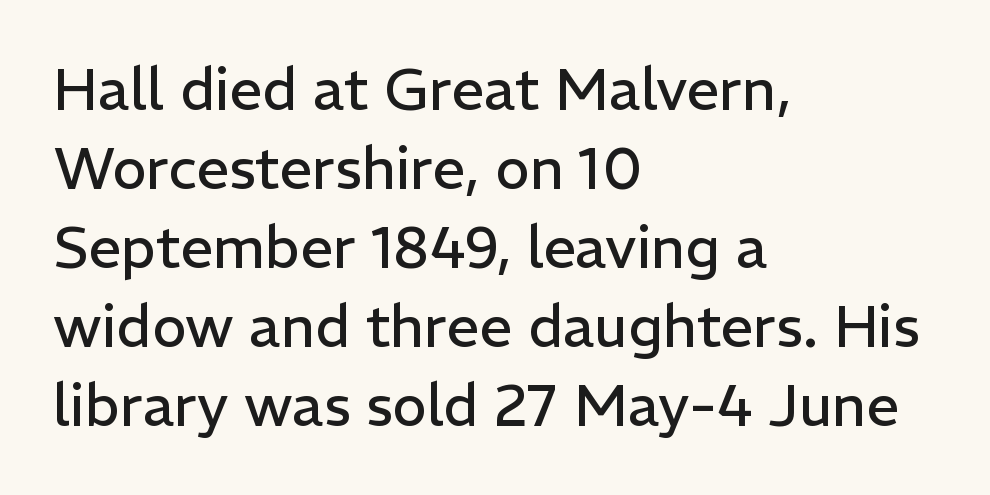
The passage shown is not bold in any degree. The glyphs are unaccompanied by any horizontal stroke below them. Do the characters align in a grid? No, the font is proportional. Where is the straight margin? On the left.
